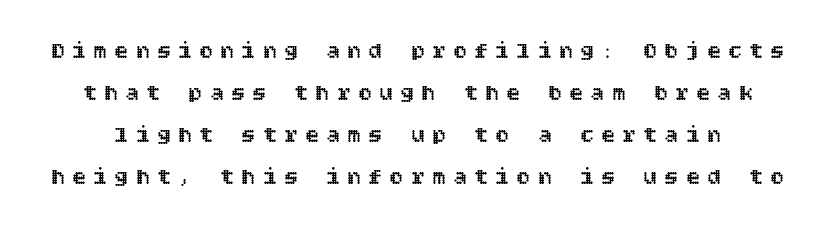
Q: Is the text italic (slanted)? A: No, it is upright.
Q: Is the text underlined? A: No.
Q: Is the spacing between letters normal or unusually wide? A: Unusually wide.
